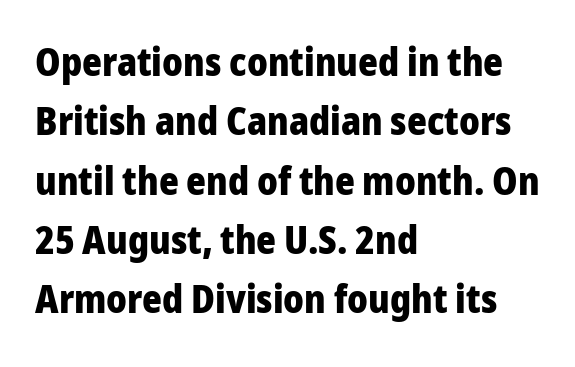
Q: Is the text bold? A: Yes.
Q: Is the text italic (slanted)? A: No, it is upright.
Q: Is the typeface a serif or a sans-serif typeface? A: Sans-serif.
Q: Is the text underlined? A: No.
Q: How is the paragraph aligned? A: Left-aligned.
Q: Is the spacing between letters normal or unusually wide? A: Normal.
Q: Is the spacing between lines tight, normal or loose? A: Normal.
Q: Width (condensed, normal, or wide)? A: Normal.
Q: Stroke contrast? A: Low.
Q: x-height? A: Medium.
Q: Monospaced? A: No.
